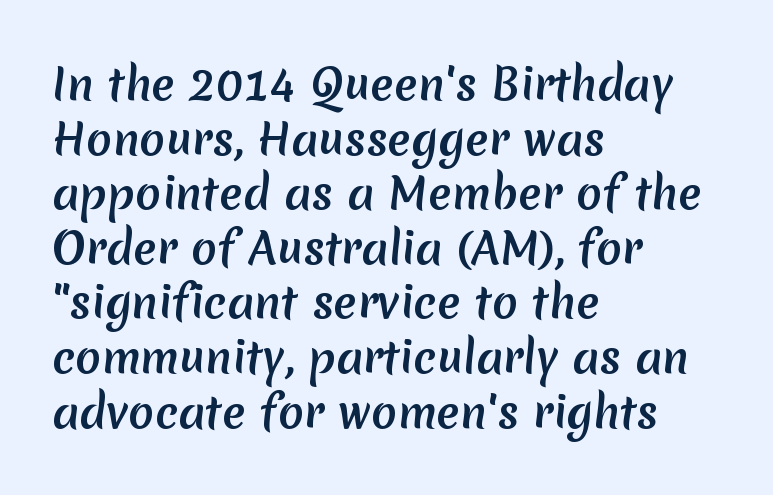
{"serif": "no", "width": "normal", "stroke_contrast": "medium", "x_height": "medium", "monospaced": "no", "underline": "no", "align": "left", "line_spacing": "normal", "line_spacing_ratio": 1.27, "letter_spacing": "normal", "letter_spacing_em": 0.0, "glyph_px": 43}
